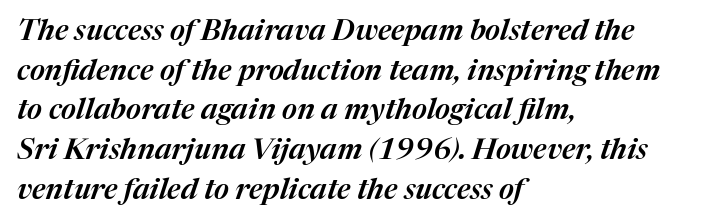
Q: Is the text italic (slanted)? A: Yes, it leans right by about 17 degrees.
Q: Is the text underlined? A: No.
Q: How is the paragraph aligned? A: Left-aligned.
Q: Is the spacing between letters normal or unusually wide? A: Normal.
Q: Is the spacing between lines tight, normal or loose? A: Normal.
Q: Width (condensed, normal, or wide)? A: Normal.
Q: Stroke contrast? A: Medium.
Q: x-height? A: Medium.
Q: Monospaced? A: No.
